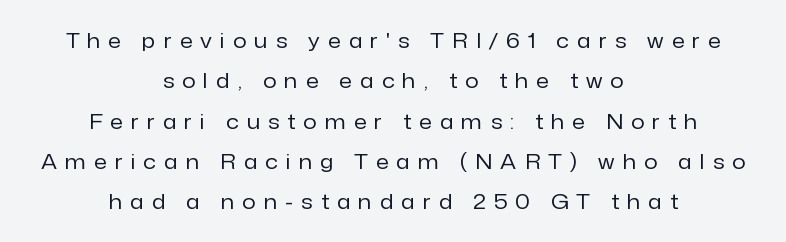
Each new line begins a long way beneath the previous one. Does the copy run flush right? No — it is centered line by line. Any mark beneath the type? The region is blank. Between one letter and the next there's a generous, obvious gap. Nope, not italic — everything's standing straight. No extra ink here — the face is not bold.
